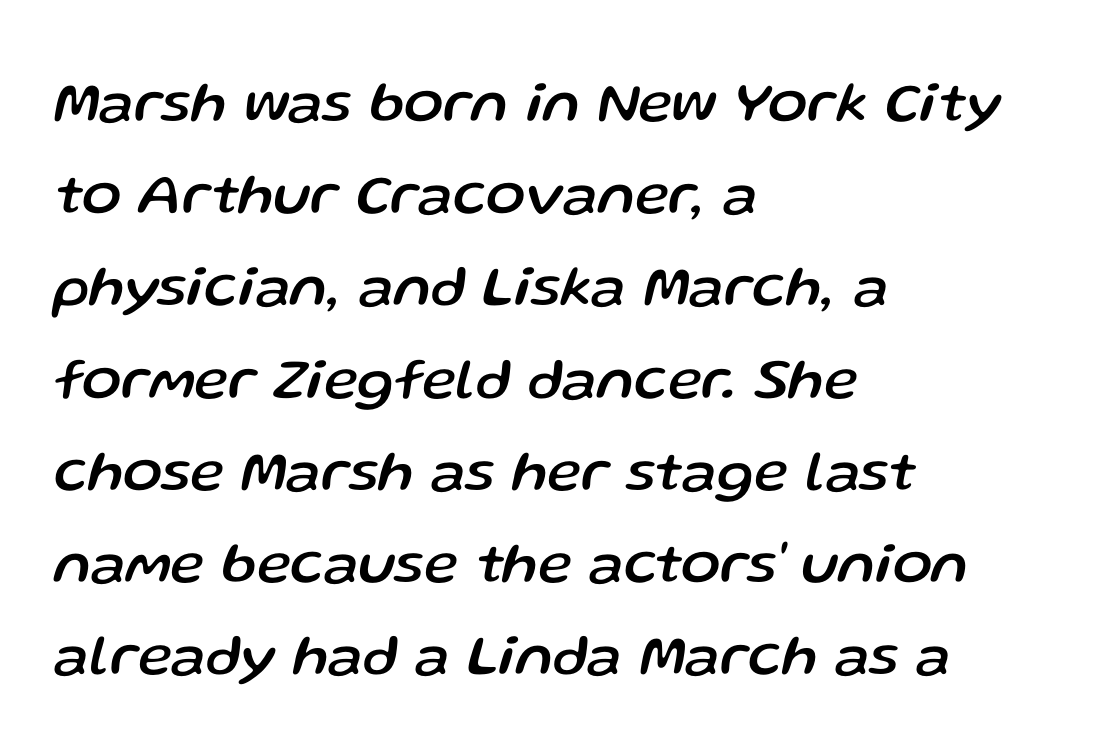
{"italic": "yes", "lean": "right", "slant_degrees": 13, "width": "normal", "stroke_contrast": "low", "x_height": "medium", "monospaced": "no", "underline": "no", "align": "left", "line_spacing": "normal", "line_spacing_ratio": 1.59, "letter_spacing": "normal", "letter_spacing_em": 0.0, "glyph_px": 58}
